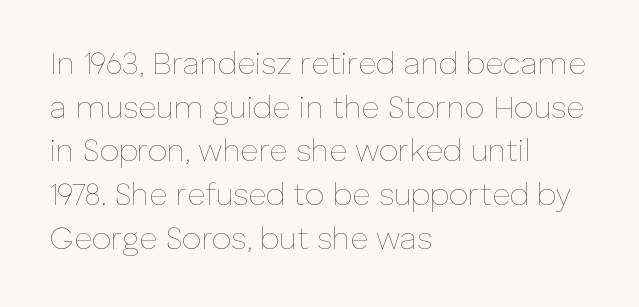
{"italic": "no", "bold": "no", "weight": "thin", "width": "normal", "stroke_contrast": "low", "x_height": "medium", "monospaced": "no", "underline": "no", "align": "left", "line_spacing": "normal", "line_spacing_ratio": 1.41, "letter_spacing": "normal", "letter_spacing_em": 0.0, "glyph_px": 31}
